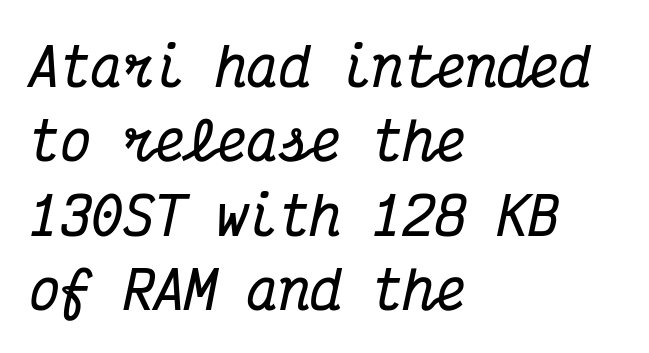
{"serif": "yes", "italic": "yes", "lean": "right", "slant_degrees": 12, "bold": "yes", "weight": "bold", "width": "condensed", "stroke_contrast": "medium", "x_height": "medium", "monospaced": "yes", "underline": "no", "align": "left", "line_spacing": "normal", "line_spacing_ratio": 1.43, "letter_spacing": "normal", "letter_spacing_em": 0.0, "glyph_px": 52}
